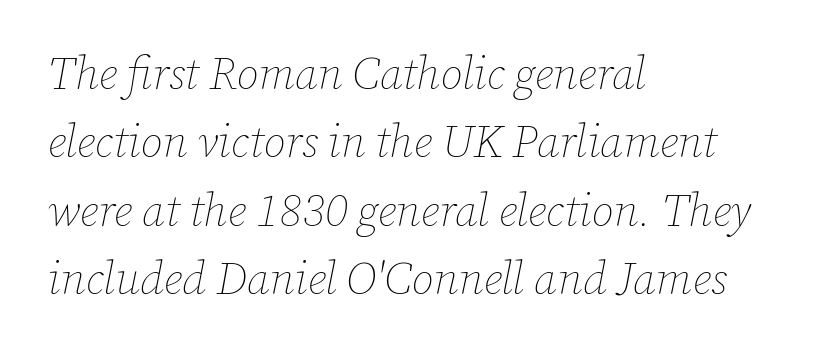
{"italic": "yes", "lean": "right", "slant_degrees": 12, "bold": "no", "weight": "thin", "width": "normal", "stroke_contrast": "low", "x_height": "medium", "monospaced": "no", "underline": "no", "align": "left", "line_spacing": "normal", "line_spacing_ratio": 1.52, "letter_spacing": "normal", "letter_spacing_em": 0.0, "glyph_px": 45}
